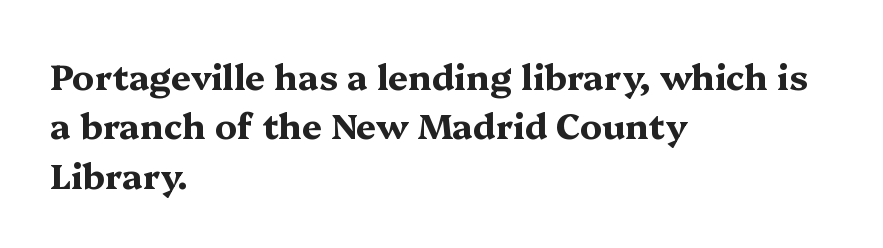
A clean baseline with only descenders dipping below it. This is the regular roman posture of the typeface. Spacing verdict: proportional, widths tailored to each character. The passage shown is typeset with a serif family. The rendering uses a moderate line-height, typical for paragraphs.
